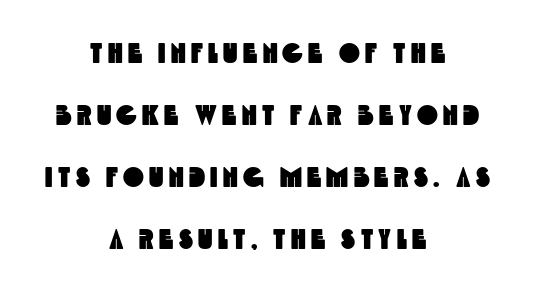
{"serif": "no", "width": "condensed", "x_height": "large", "monospaced": "no", "underline": "no", "align": "center", "line_spacing": "loose", "line_spacing_ratio": 2.21, "glyph_px": 28}
